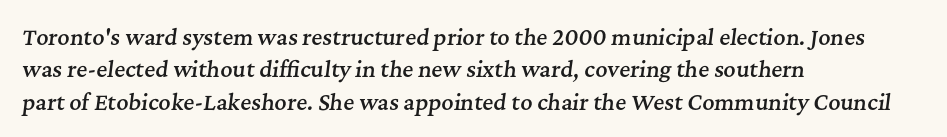
The image shows 21 px text type, italic (leaning right); set left-aligned, normal line spacing (1.54x), normal letter spacing, not underlined.
